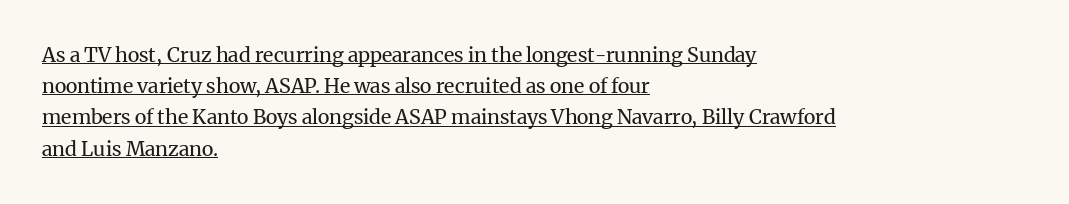
The image shows 20 px text type, upright; set left-aligned, normal line spacing (1.56x), normal letter spacing, underlined.
